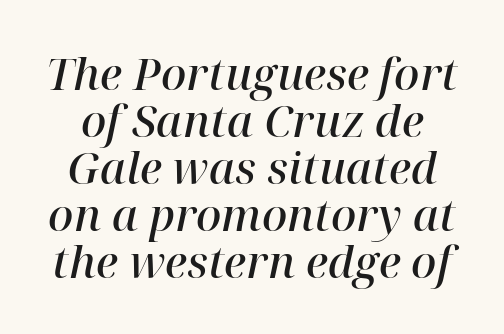
This is serif lettering, the kind often seen in printed books. A clean baseline with only descenders dipping below it. Horizontal bands of white between lines are thin slivers. Character widths vary here, with narrow letters taking less room than wide ones. The face used here is a semibold: visibly heavier than regular, lighter than bold. Tracking here is standard; glyphs follow each other at the usual distance.
